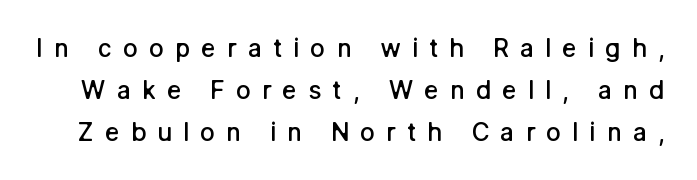
{"italic": "no", "bold": "semi", "underline": "no", "line_spacing": "normal", "line_spacing_ratio": 1.68, "letter_spacing": "wide", "letter_spacing_em": 0.44, "glyph_px": 25}
